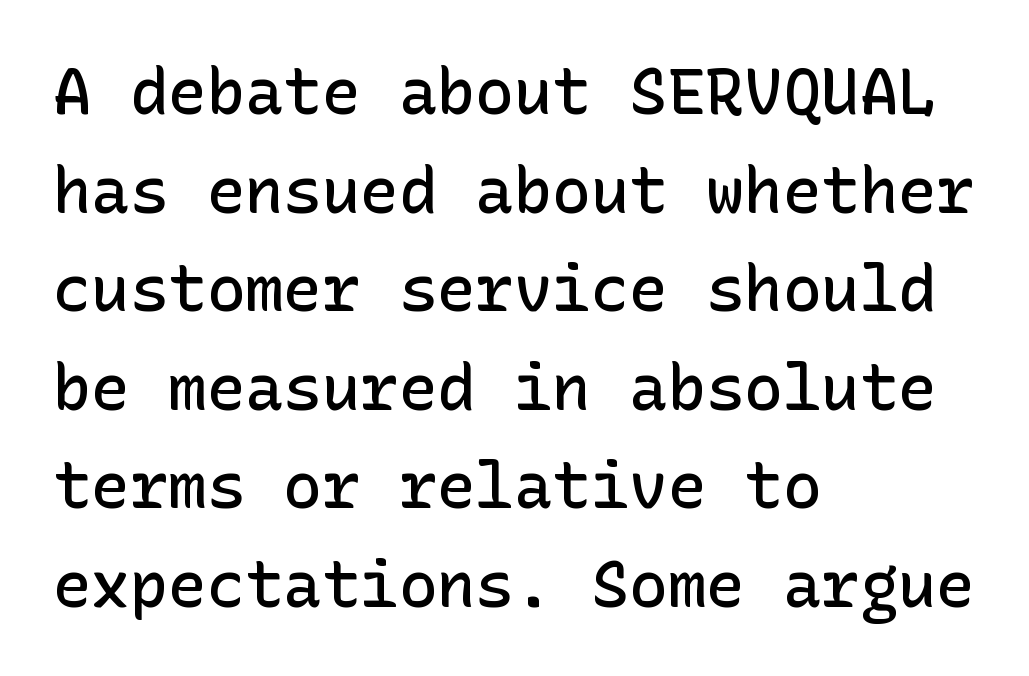
Q: Is the text bold? A: Semi-bold.
Q: Is the text italic (slanted)? A: No, it is upright.
Q: Is the typeface a serif or a sans-serif typeface? A: Sans-serif.
Q: Is the text underlined? A: No.
Q: How is the paragraph aligned? A: Left-aligned.
Q: Is the spacing between letters normal or unusually wide? A: Normal.
Q: Is the spacing between lines tight, normal or loose? A: Normal.
Q: Width (condensed, normal, or wide)? A: Normal.
Q: Stroke contrast? A: Low.
Q: x-height? A: Medium.
